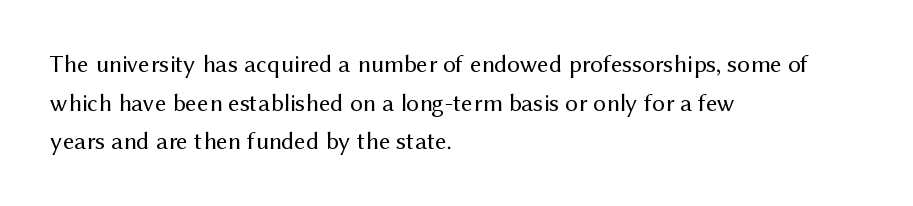
Q: Is the text bold? A: No.
Q: Is the text italic (slanted)? A: No, it is upright.
Q: Is the text underlined? A: No.
Q: How is the paragraph aligned? A: Left-aligned.
Q: Is the spacing between letters normal or unusually wide? A: Normal.
Q: Is the spacing between lines tight, normal or loose? A: Normal.
